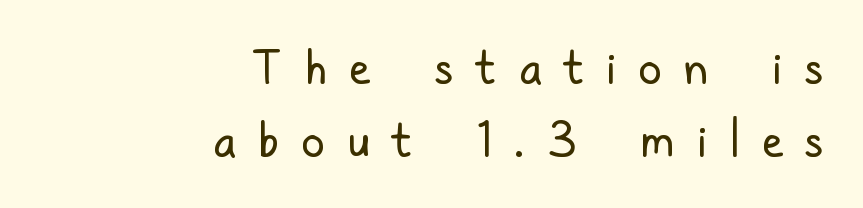
Q: Is the text bold? A: No.
Q: Is the text italic (slanted)? A: No, it is upright.
Q: Is the typeface a serif or a sans-serif typeface? A: Sans-serif.
Q: Is the text underlined? A: No.
Q: How is the paragraph aligned? A: Right-aligned.
Q: Is the spacing between letters normal or unusually wide? A: Unusually wide.
Q: Is the spacing between lines tight, normal or loose? A: Normal.
Q: Width (condensed, normal, or wide)? A: Condensed.
Q: Stroke contrast? A: Low.
Q: x-height? A: Medium.
Q: Monospaced? A: No.
